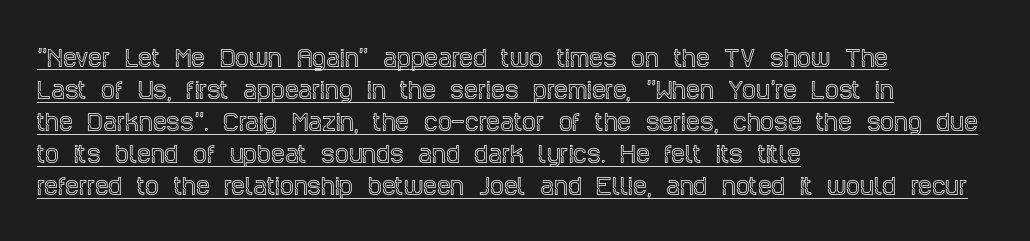
{"italic": "no", "underline": "yes", "align": "left", "line_spacing": "normal", "line_spacing_ratio": 1.46, "letter_spacing": "normal", "letter_spacing_em": 0.0, "glyph_px": 22}
